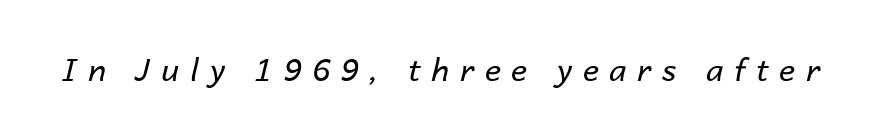
Q: Is the text bold? A: No.
Q: Is the text italic (slanted)? A: Yes, it leans right by about 14 degrees.
Q: Is the text underlined? A: No.
Q: Is the spacing between letters normal or unusually wide? A: Unusually wide.
Q: Width (condensed, normal, or wide)? A: Normal.
Q: Stroke contrast? A: Low.
Q: x-height? A: Medium.
Q: Monospaced? A: No.
